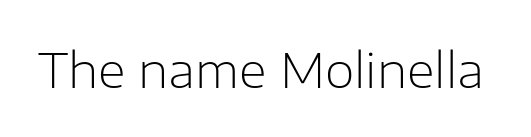
The image shows 48 px light sans-serif type, upright; set normal letter spacing, not underlined; low stroke contrast and a medium x-height.
